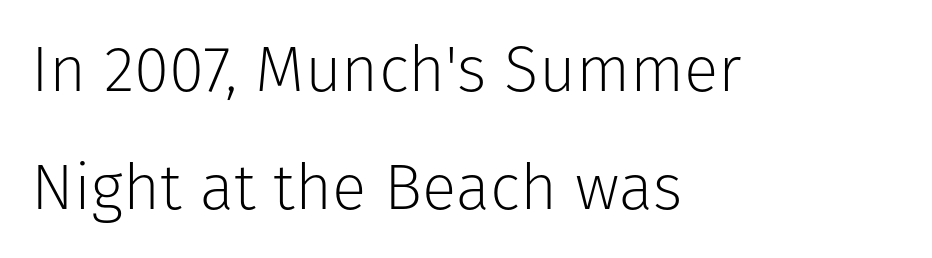
The image shows 64 px light sans-serif type, upright; set left-aligned, line spacing 1.85x, normal letter spacing, not underlined; low stroke contrast and a medium x-height.
